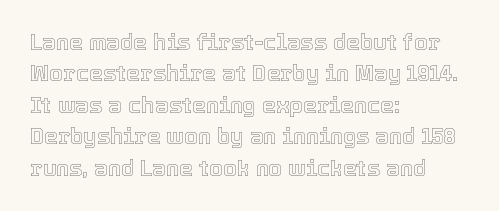
Quick note: underline off. Interline gaps are of average width in this sample. Notice how the stems are strictly vertical — no italics here. How are the letters spaced? Ordinarily, with no added tracking. The lines are quadded left.
